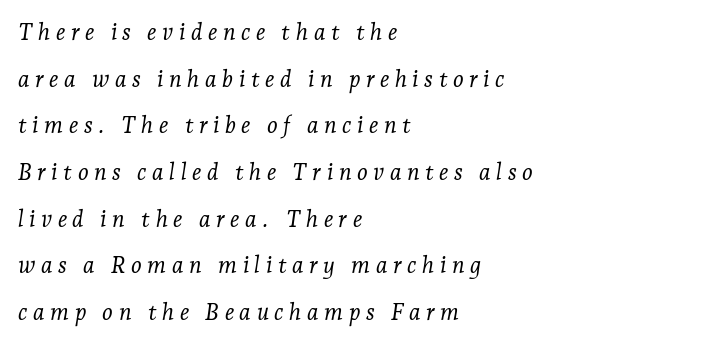
{"italic": "yes", "lean": "right", "slant_degrees": 7, "bold": "no", "underline": "no", "align": "left", "line_spacing": "loose", "line_spacing_ratio": 2.03, "letter_spacing": "wide", "letter_spacing_em": 0.24, "glyph_px": 23}
